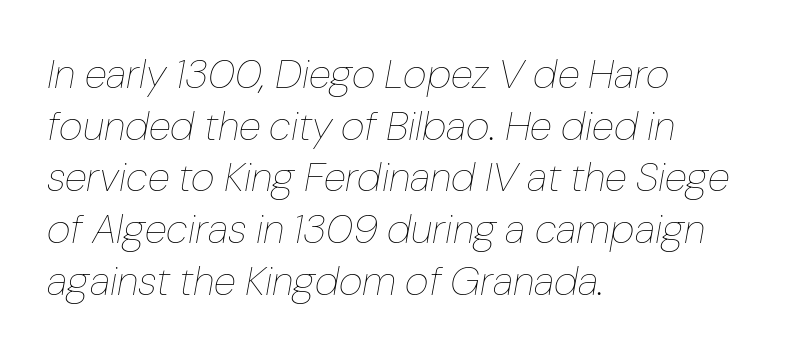
Q: Is the text bold? A: No.
Q: Is the text italic (slanted)? A: Yes, it leans right by about 10 degrees.
Q: Is the text underlined? A: No.
Q: How is the paragraph aligned? A: Left-aligned.
Q: Is the spacing between letters normal or unusually wide? A: Normal.
Q: Is the spacing between lines tight, normal or loose? A: Normal.
Q: Width (condensed, normal, or wide)? A: Normal.
Q: Stroke contrast? A: Low.
Q: x-height? A: Medium.
Q: Monospaced? A: No.
